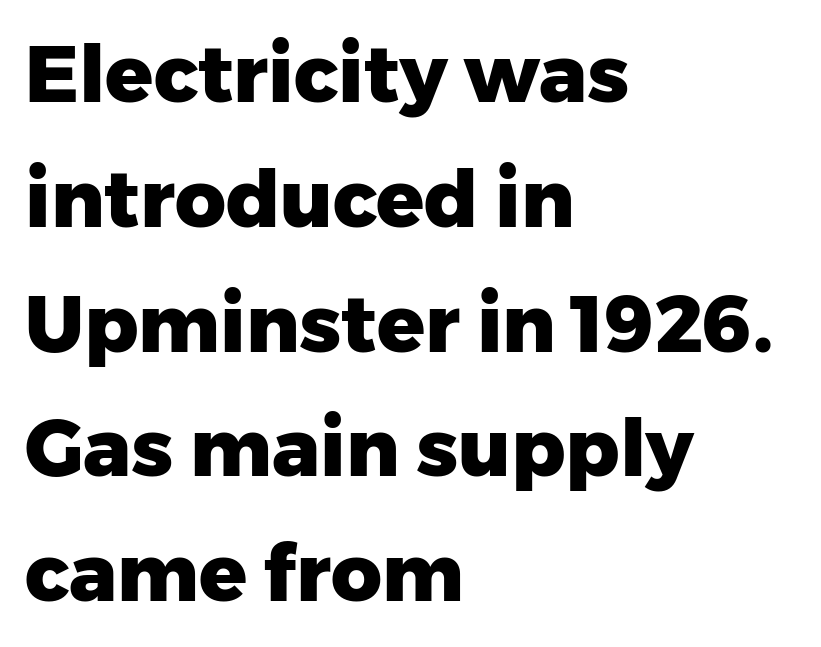
{"serif": "no", "italic": "no", "bold": "yes", "weight": "heavy", "width": "normal", "stroke_contrast": "low", "x_height": "medium", "monospaced": "no", "underline": "no", "align": "left", "line_spacing": "normal", "line_spacing_ratio": 1.58, "letter_spacing": "normal", "letter_spacing_em": 0.0, "glyph_px": 79}
